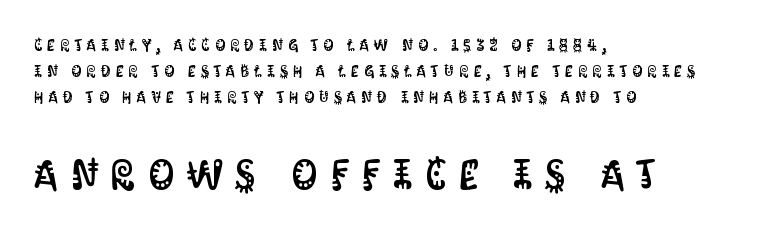
{"serif": "no", "italic": "no", "width": "condensed", "stroke_contrast": "medium", "x_height": "large", "monospaced": "no", "underline": "no", "align": "left", "line_spacing": "normal", "line_spacing_ratio": 1.64, "letter_spacing": "wide", "letter_spacing_em": 0.31, "larger_block": "second", "size_ratio": 2.56, "glyph_px": 41}
